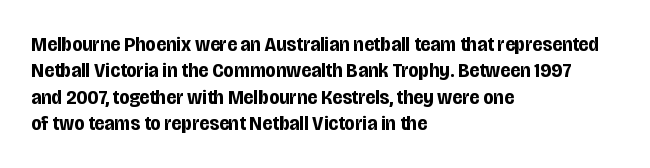
Q: Is the text bold? A: Yes.
Q: Is the text italic (slanted)? A: No, it is upright.
Q: Is the text underlined? A: No.
Q: How is the paragraph aligned? A: Left-aligned.
Q: Is the spacing between letters normal or unusually wide? A: Normal.
Q: Is the spacing between lines tight, normal or loose? A: Normal.
